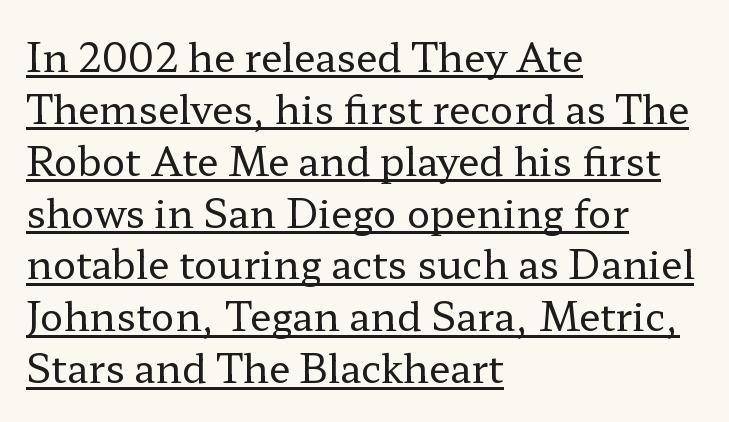
The image shows 39 px regular-weight, wide serif type, upright; set left-aligned, normal line spacing (1.33x), normal letter spacing, underlined; low stroke contrast and a medium x-height.
